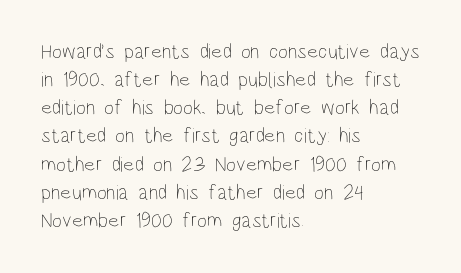
{"italic": "no", "bold": "no", "underline": "no", "align": "left", "line_spacing": "normal", "line_spacing_ratio": 1.34, "letter_spacing": "normal", "letter_spacing_em": 0.0, "glyph_px": 21}
